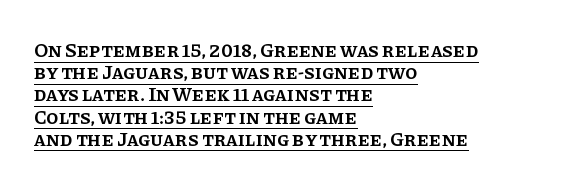
{"italic": "no", "bold": "semi", "underline": "yes", "align": "left", "line_spacing": "tight", "line_spacing_ratio": 1.11, "letter_spacing": "normal", "letter_spacing_em": 0.0, "glyph_px": 20}
